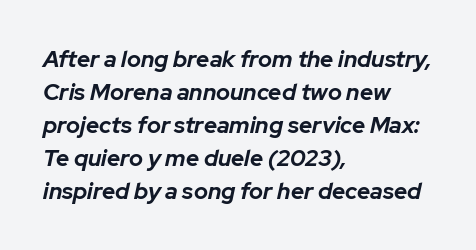
{"italic": "yes", "lean": "right", "slant_degrees": 12, "bold": "yes", "underline": "no", "align": "left", "line_spacing": "normal", "line_spacing_ratio": 1.43, "letter_spacing": "normal", "letter_spacing_em": 0.0, "glyph_px": 23}
